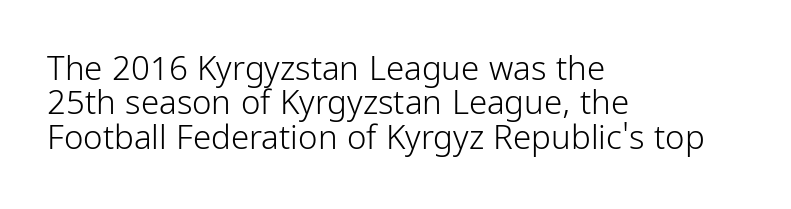
Q: Is the text bold? A: No.
Q: Is the text italic (slanted)? A: No, it is upright.
Q: Is the typeface a serif or a sans-serif typeface? A: Sans-serif.
Q: Is the text underlined? A: No.
Q: How is the paragraph aligned? A: Left-aligned.
Q: Is the spacing between letters normal or unusually wide? A: Normal.
Q: Is the spacing between lines tight, normal or loose? A: Tight.
Q: Width (condensed, normal, or wide)? A: Condensed.
Q: Stroke contrast? A: Low.
Q: x-height? A: Medium.
Q: Monospaced? A: No.
